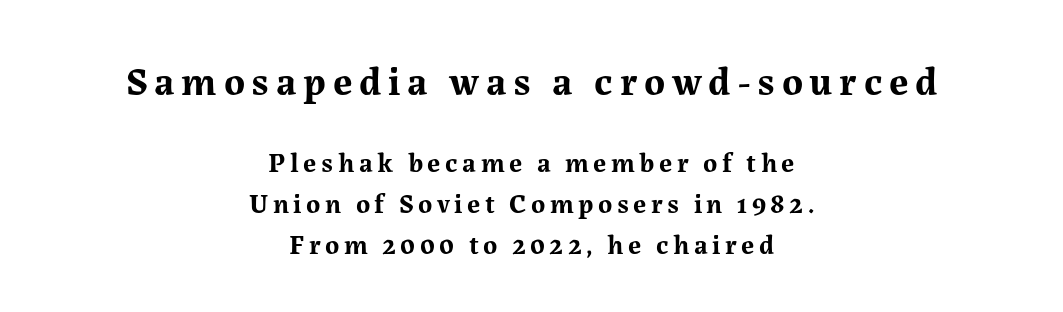
{"serif": "yes", "italic": "no", "bold": "yes", "weight": "bold", "width": "normal", "stroke_contrast": "medium", "x_height": "medium", "monospaced": "no", "underline": "no", "align": "center", "line_spacing": "normal", "line_spacing_ratio": 1.51, "larger_block": "first", "size_ratio": 1.48, "glyph_px": 40}
